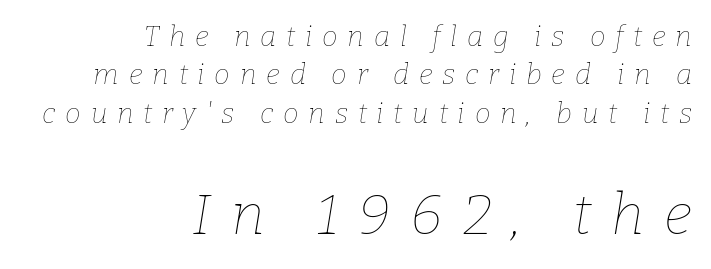
Q: Is the text bold? A: No.
Q: Is the text italic (slanted)? A: Yes, it leans right by about 9 degrees.
Q: Is the text underlined? A: No.
Q: How is the paragraph aligned? A: Right-aligned.
Q: Is the spacing between letters normal or unusually wide? A: Unusually wide.
Q: Is the spacing between lines tight, normal or loose? A: Normal.
Q: Which block of text is set in a larger size, the first (top) or the second (bottom)? A: The second (bottom) one.
Q: Width (condensed, normal, or wide)? A: Normal.
Q: Stroke contrast? A: Low.
Q: x-height? A: Medium.
Q: Monospaced? A: No.
